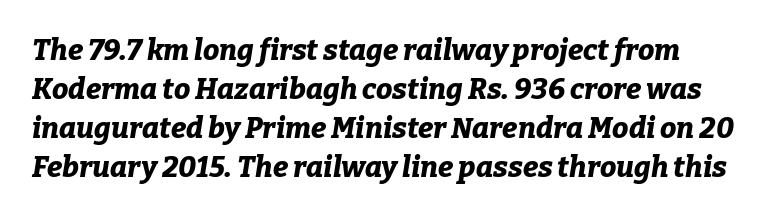
Q: Is the text bold? A: Yes.
Q: Is the text italic (slanted)? A: Yes, it leans right by about 9 degrees.
Q: Is the text underlined? A: No.
Q: Is the spacing between letters normal or unusually wide? A: Normal.
Q: Is the spacing between lines tight, normal or loose? A: Normal.
Q: Width (condensed, normal, or wide)? A: Normal.
Q: Stroke contrast? A: Low.
Q: x-height? A: Medium.
Q: Monospaced? A: No.
